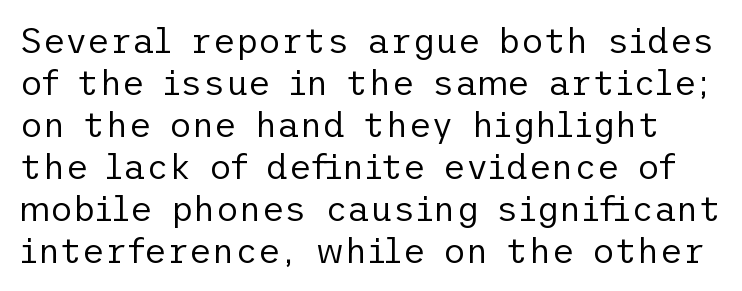
Q: Is the text bold? A: No.
Q: Is the text italic (slanted)? A: No, it is upright.
Q: Is the typeface a serif or a sans-serif typeface? A: Sans-serif.
Q: Is the text underlined? A: No.
Q: Is the spacing between letters normal or unusually wide? A: Normal.
Q: Width (condensed, normal, or wide)? A: Normal.
Q: Stroke contrast? A: Low.
Q: x-height? A: Medium.
